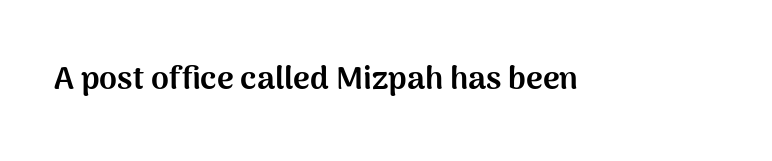
The image shows 32 px bold sans-serif type, upright; set normal letter spacing, not underlined; medium stroke contrast and a medium x-height.
